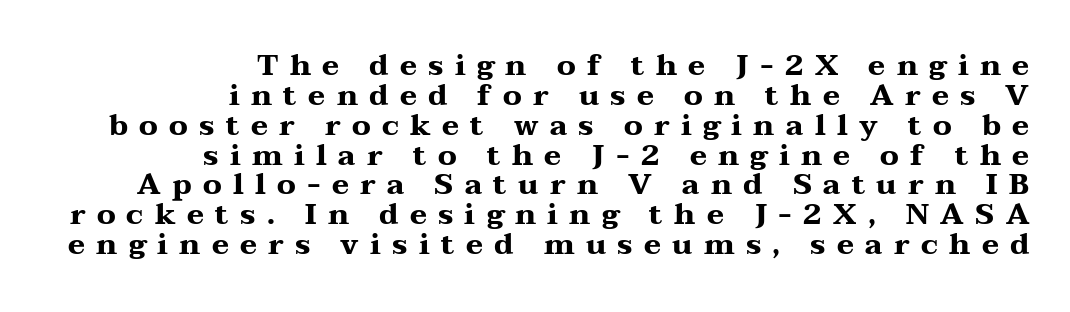
The image shows 29 px heavy, wide serif type, upright; set right-aligned, tight line spacing (1.03x), unusually wide letter spacing (+0.39 em), not underlined; medium stroke contrast and a medium x-height.
